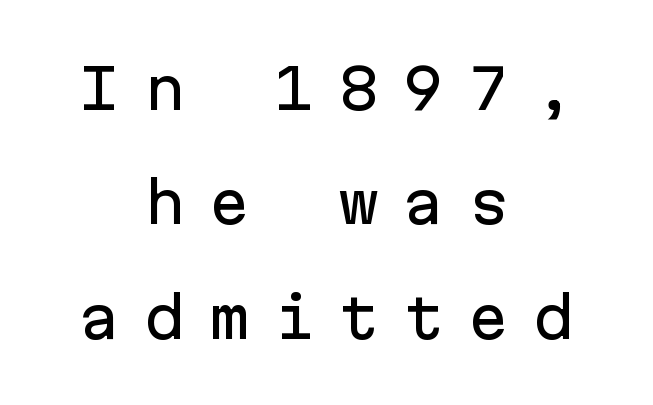
Q: Is the text italic (slanted)? A: No, it is upright.
Q: Is the typeface a serif or a sans-serif typeface? A: Sans-serif.
Q: Is the text underlined? A: No.
Q: How is the paragraph aligned? A: Centered.
Q: Is the spacing between letters normal or unusually wide? A: Unusually wide.
Q: Is the spacing between lines tight, normal or loose? A: Loose.
Q: Width (condensed, normal, or wide)? A: Normal.
Q: Stroke contrast? A: Low.
Q: x-height? A: Medium.
Q: Monospaced? A: Yes.
